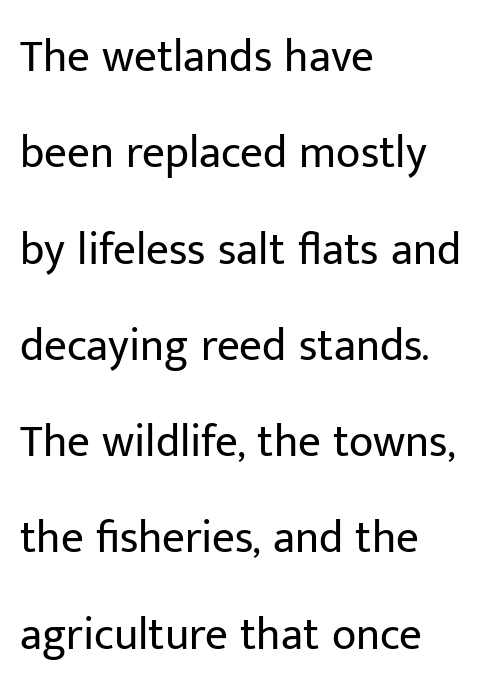
{"serif": "no", "italic": "no", "bold": "no", "weight": "regular", "width": "normal", "stroke_contrast": "low", "x_height": "medium", "monospaced": "no", "underline": "no", "align": "left", "line_spacing": "loose", "line_spacing_ratio": 2.14, "letter_spacing": "normal", "letter_spacing_em": 0.0, "glyph_px": 45}
